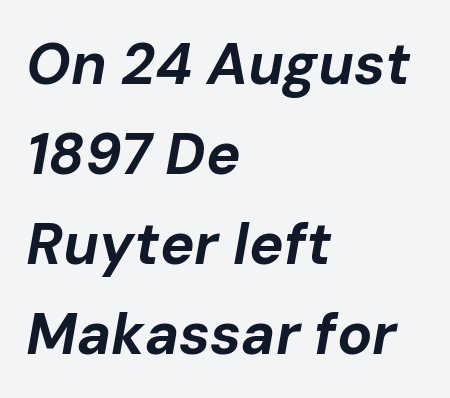
Is the type bold? Yes — the strokes are clearly thick and heavy. Proportional: the letters do not fall into vertical columns. Has an underline been added? It has not. The rows are spaced the way most documents space them.
